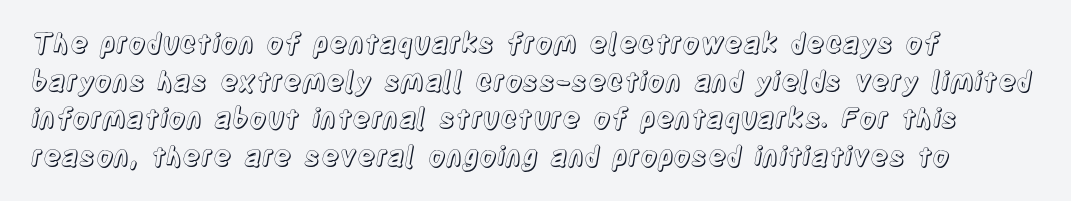
Q: Is the text italic (slanted)? A: Yes.
Q: Is the text underlined? A: No.
Q: How is the paragraph aligned? A: Left-aligned.
Q: Is the spacing between letters normal or unusually wide? A: Normal.
Q: Is the spacing between lines tight, normal or loose? A: Normal.
